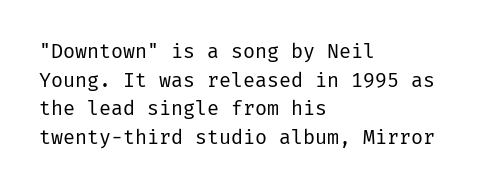
Q: Is the text bold? A: No.
Q: Is the text italic (slanted)? A: No, it is upright.
Q: Is the text underlined? A: No.
Q: How is the paragraph aligned? A: Left-aligned.
Q: Is the spacing between letters normal or unusually wide? A: Normal.
Q: Is the spacing between lines tight, normal or loose? A: Normal.
